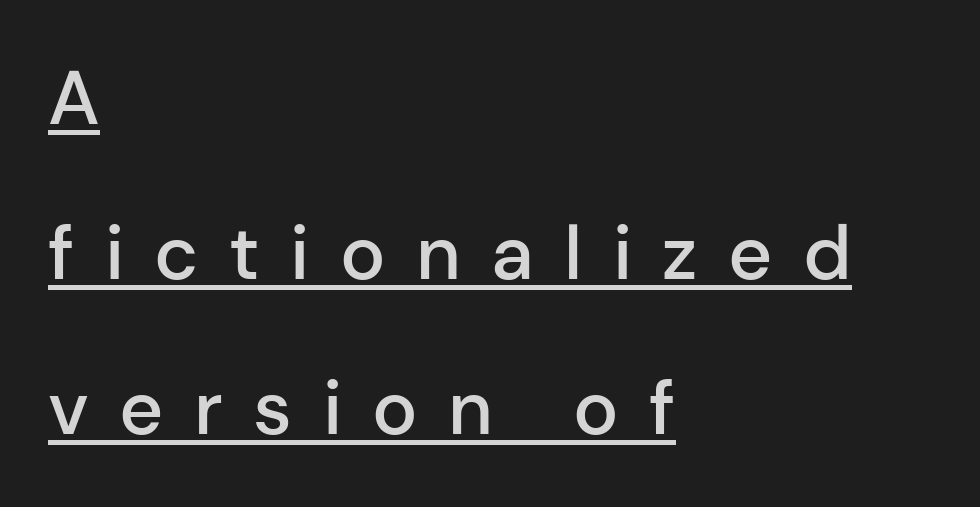
Q: Is the text bold? A: Semi-bold.
Q: Is the text italic (slanted)? A: No, it is upright.
Q: Is the typeface a serif or a sans-serif typeface? A: Sans-serif.
Q: Is the text underlined? A: Yes.
Q: How is the paragraph aligned? A: Left-aligned.
Q: Is the spacing between letters normal or unusually wide? A: Unusually wide.
Q: Is the spacing between lines tight, normal or loose? A: Loose.
Q: Width (condensed, normal, or wide)? A: Normal.
Q: Stroke contrast? A: Low.
Q: x-height? A: Medium.
Q: Monospaced? A: No.
